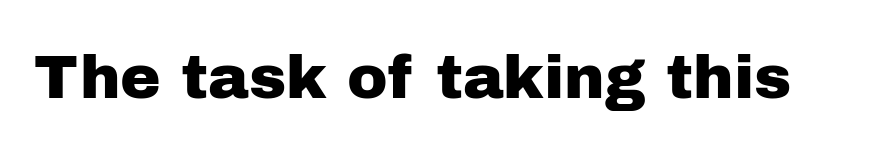
{"serif": "no", "italic": "no", "width": "normal", "stroke_contrast": "low", "x_height": "medium", "monospaced": "no", "underline": "no", "letter_spacing": "normal", "letter_spacing_em": 0.0, "glyph_px": 61}
